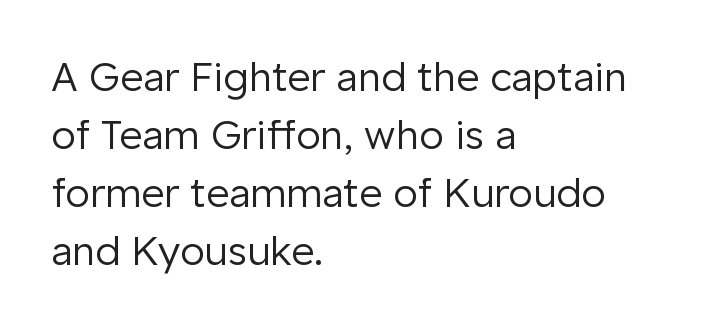
{"serif": "no", "italic": "no", "bold": "no", "weight": "regular", "width": "normal", "stroke_contrast": "low", "x_height": "medium", "monospaced": "no", "underline": "no", "align": "left", "line_spacing": "normal", "line_spacing_ratio": 1.45, "letter_spacing": "normal", "letter_spacing_em": 0.0, "glyph_px": 40}
